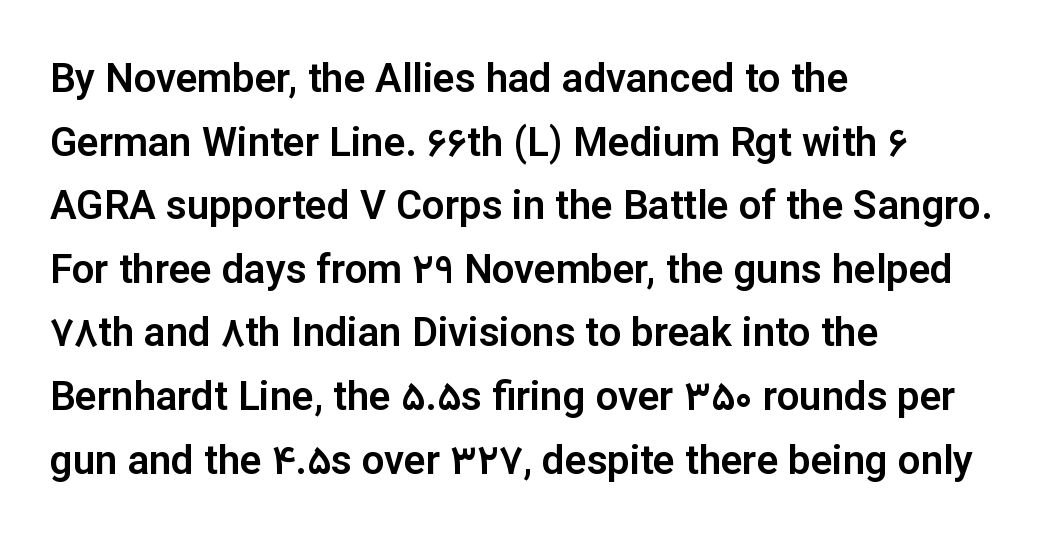
{"serif": "no", "italic": "no", "width": "normal", "stroke_contrast": "low", "x_height": "medium", "monospaced": "no", "underline": "no", "align": "left", "line_spacing": "normal", "line_spacing_ratio": 1.59, "letter_spacing": "normal", "letter_spacing_em": 0.0, "glyph_px": 40}
